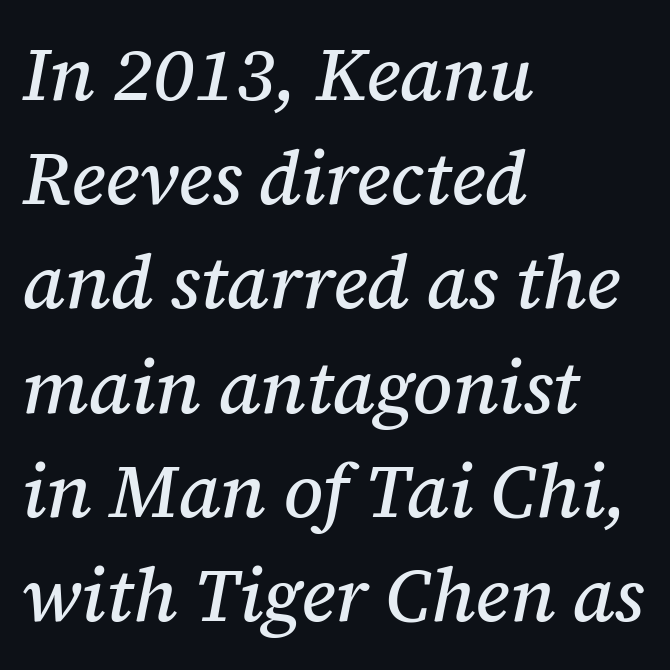
The image shows 75 px serif type, italic (leaning right); set left-aligned, normal line spacing (1.39x), normal letter spacing, not underlined; medium stroke contrast and a medium x-height.
